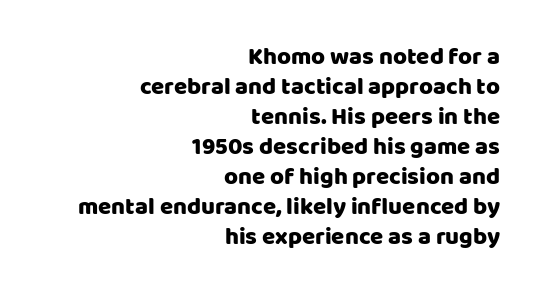
Q: Is the text italic (slanted)? A: No, it is upright.
Q: Is the text underlined? A: No.
Q: How is the paragraph aligned? A: Right-aligned.
Q: Is the spacing between letters normal or unusually wide? A: Normal.
Q: Is the spacing between lines tight, normal or loose? A: Normal.
